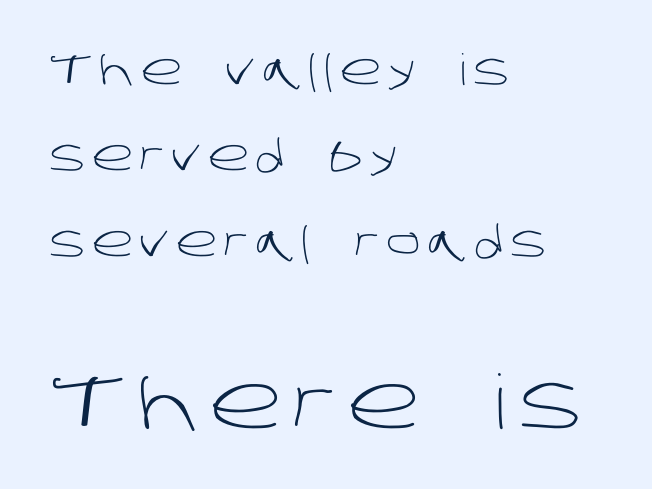
The image shows 75 px light sans-serif type; set left-aligned, loose line spacing (2.0x), not underlined; the second (bottom) block is 1.74x larger; low stroke contrast and a large x-height.
